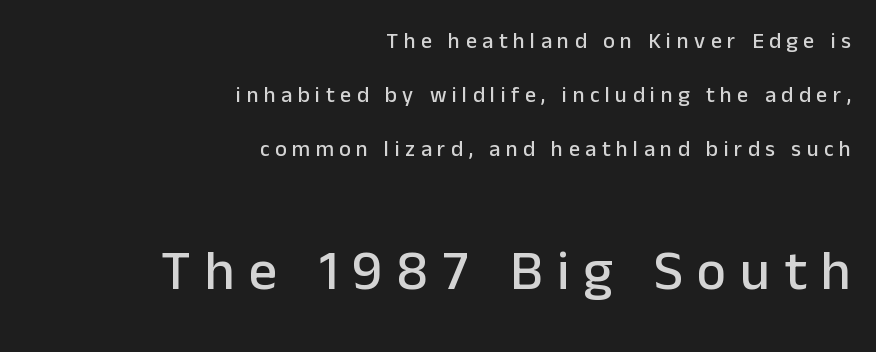
{"serif": "no", "italic": "no", "width": "normal", "stroke_contrast": "low", "x_height": "medium", "monospaced": "no", "underline": "no", "align": "right", "line_spacing": "loose", "line_spacing_ratio": 2.46, "letter_spacing": "wide", "letter_spacing_em": 0.25, "larger_block": "second", "size_ratio": 2.55, "glyph_px": 56}
